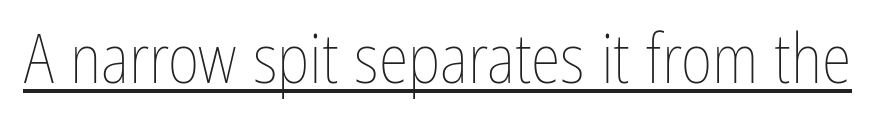
Words appear dense and cohesive because spacing is normal. Weight: not bold — regular or lighter. Do the characters align in a grid? No, the font is proportional. Ascenders rise straight up at ninety degrees. This rendering features underlined lettering.
